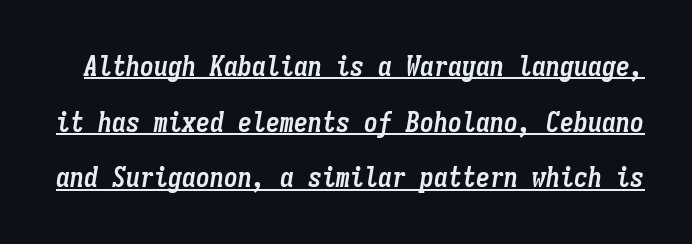
The image shows 28 px semibold, condensed type, italic (leaning right), monospaced; set loose line spacing (1.99x), normal letter spacing, underlined; low stroke contrast and a medium x-height.
